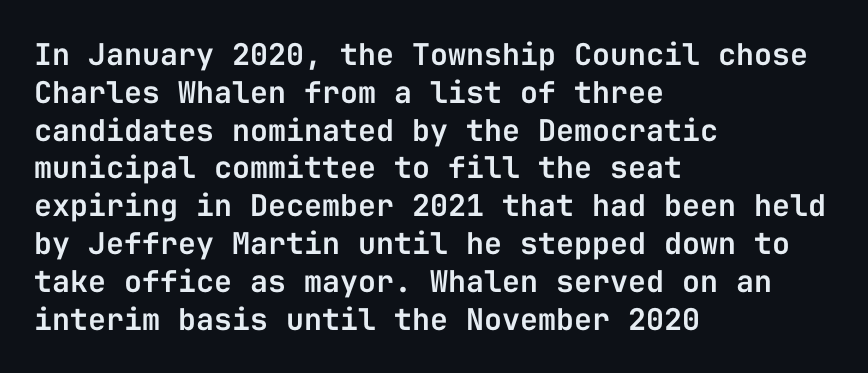
{"serif": "no", "italic": "no", "width": "normal", "stroke_contrast": "low", "x_height": "medium", "monospaced": "yes", "underline": "no", "align": "left", "line_spacing": "normal", "line_spacing_ratio": 1.26, "letter_spacing": "normal", "letter_spacing_em": 0.0, "glyph_px": 30}
